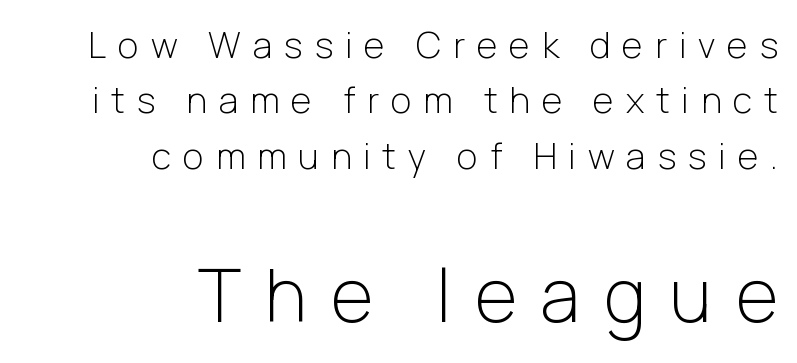
Q: Is the text bold? A: No.
Q: Is the text italic (slanted)? A: No, it is upright.
Q: Is the typeface a serif or a sans-serif typeface? A: Sans-serif.
Q: Is the text underlined? A: No.
Q: How is the paragraph aligned? A: Right-aligned.
Q: Is the spacing between letters normal or unusually wide? A: Unusually wide.
Q: Is the spacing between lines tight, normal or loose? A: Normal.
Q: Which block of text is set in a larger size, the first (top) or the second (bottom)? A: The second (bottom) one.
Q: Width (condensed, normal, or wide)? A: Normal.
Q: Stroke contrast? A: Low.
Q: x-height? A: Medium.
Q: Monospaced? A: No.
